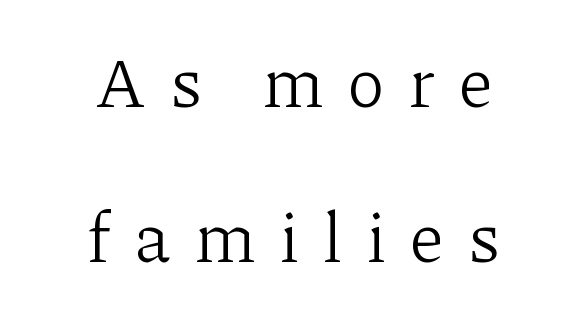
Q: Is the text bold? A: No.
Q: Is the text italic (slanted)? A: No, it is upright.
Q: Is the typeface a serif or a sans-serif typeface? A: Serif.
Q: Is the text underlined? A: No.
Q: How is the paragraph aligned? A: Centered.
Q: Is the spacing between letters normal or unusually wide? A: Unusually wide.
Q: Is the spacing between lines tight, normal or loose? A: Loose.
Q: Width (condensed, normal, or wide)? A: Normal.
Q: Stroke contrast? A: Low.
Q: x-height? A: Medium.
Q: Monospaced? A: No.
